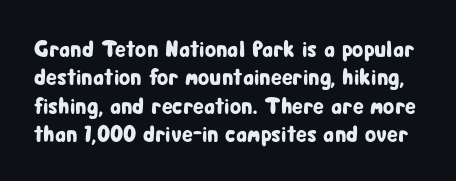
The line texture is even and compact thanks to regular tracking. Unmarked baselines from the first word to the last. Characters remain perfectly vertical along every line.
